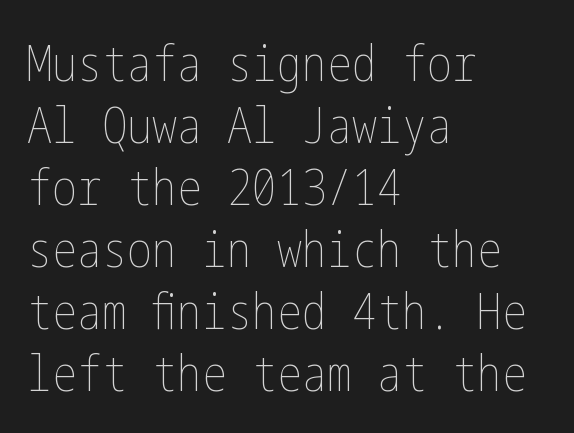
Q: Is the text bold? A: No.
Q: Is the text italic (slanted)? A: No, it is upright.
Q: Is the text underlined? A: No.
Q: How is the paragraph aligned? A: Left-aligned.
Q: Is the spacing between letters normal or unusually wide? A: Normal.
Q: Width (condensed, normal, or wide)? A: Condensed.
Q: Stroke contrast? A: Low.
Q: x-height? A: Medium.
